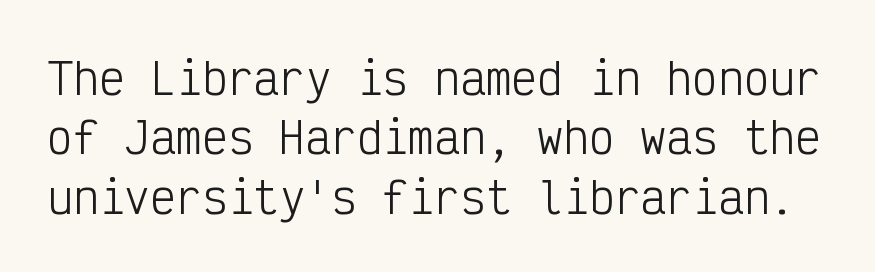
{"serif": "no", "italic": "no", "bold": "no", "weight": "light", "width": "condensed", "stroke_contrast": "low", "x_height": "medium", "monospaced": "yes", "underline": "no", "line_spacing": "normal", "line_spacing_ratio": 1.38, "letter_spacing": "normal", "letter_spacing_em": 0.0, "glyph_px": 43}
